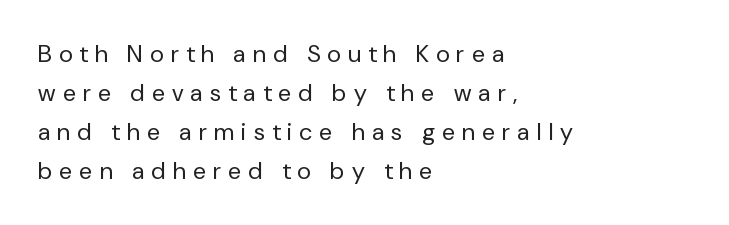
The lines in this sample share a left origin and differ only in where they stop. One glance says typical: line gaps are just what's usual. The cut favours lightness, reaching ordinary text weight at its darkest. Does the lettering tilt? It doesn't — this is upright. Students, note that the glyphs here are deliberately spaced far apart.
